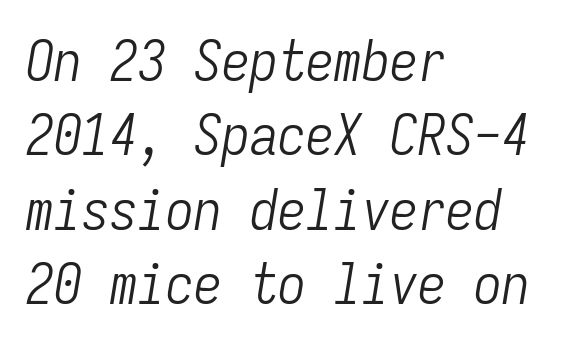
Q: Is the text bold? A: No.
Q: Is the text italic (slanted)? A: Yes, it leans right by about 9 degrees.
Q: Is the text underlined? A: No.
Q: How is the paragraph aligned? A: Left-aligned.
Q: Is the spacing between letters normal or unusually wide? A: Normal.
Q: Is the spacing between lines tight, normal or loose? A: Normal.
Q: Width (condensed, normal, or wide)? A: Condensed.
Q: Stroke contrast? A: Low.
Q: x-height? A: Medium.
Q: Monospaced? A: Yes.
